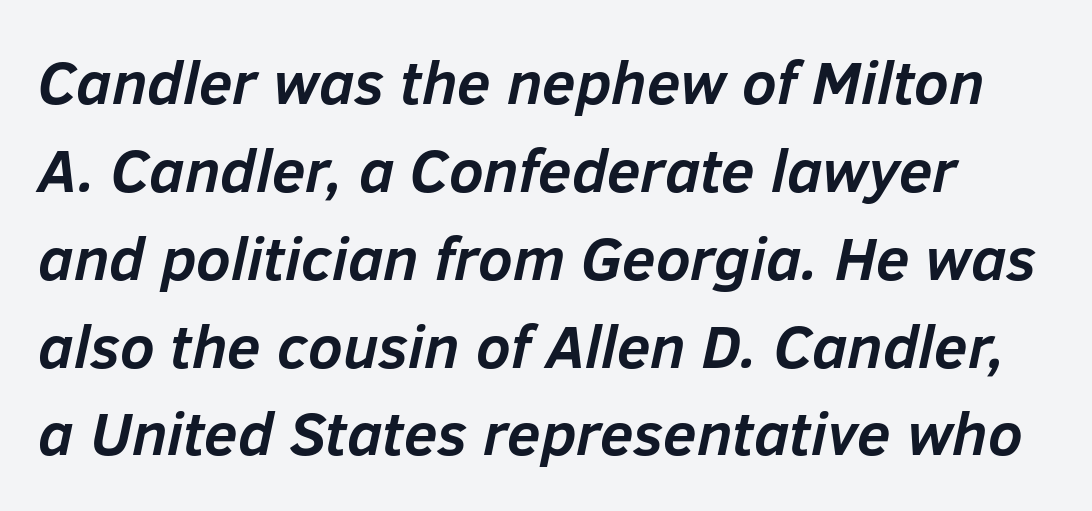
{"italic": "yes", "lean": "right", "slant_degrees": 12, "bold": "yes", "weight": "semibold", "width": "normal", "stroke_contrast": "low", "x_height": "medium", "monospaced": "no", "underline": "no", "line_spacing": "normal", "line_spacing_ratio": 1.44, "letter_spacing": "normal", "letter_spacing_em": 0.0, "glyph_px": 61}
